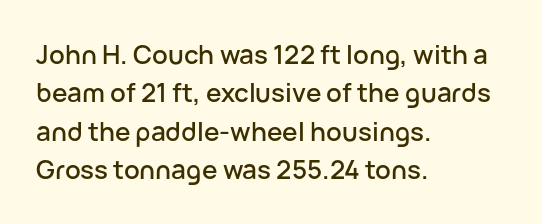
The image shows 26 px text type, upright; set left-aligned, normal line spacing (1.48x), normal letter spacing, not underlined.
